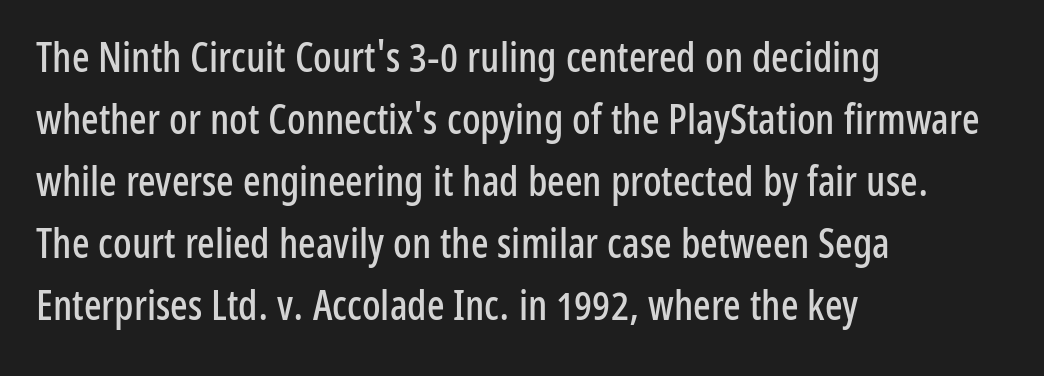
Tracking here is standard; glyphs follow each other at the usual distance. Look at the bottom of the vertical strokes: they stop flat, with no serifs. Every row of glyphs begins at an identical x-position on the left. The lines sit at an ordinary, default distance from one another.
